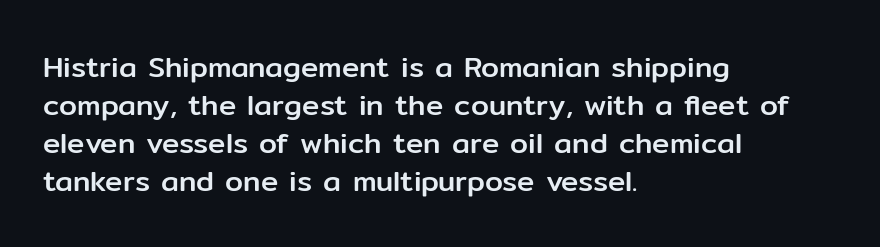
{"serif": "no", "italic": "no", "width": "normal", "stroke_contrast": "low", "x_height": "medium", "monospaced": "no", "underline": "no", "align": "left", "line_spacing": "normal", "line_spacing_ratio": 1.31, "letter_spacing": "normal", "letter_spacing_em": 0.0, "glyph_px": 29}
